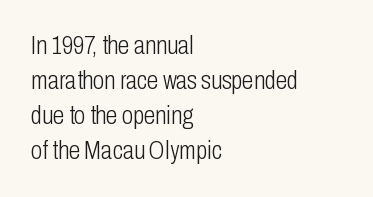
The image shows 26 px text type, upright; set left-aligned, normal line spacing (1.35x), normal letter spacing, not underlined.
